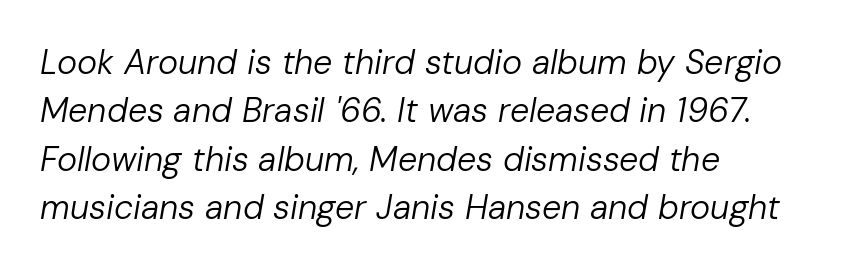
Q: Is the text bold? A: No.
Q: Is the text italic (slanted)? A: Yes, it leans right by about 10 degrees.
Q: Is the text underlined? A: No.
Q: How is the paragraph aligned? A: Left-aligned.
Q: Is the spacing between letters normal or unusually wide? A: Normal.
Q: Is the spacing between lines tight, normal or loose? A: Normal.
Q: Width (condensed, normal, or wide)? A: Normal.
Q: Stroke contrast? A: Low.
Q: x-height? A: Medium.
Q: Monospaced? A: No.
